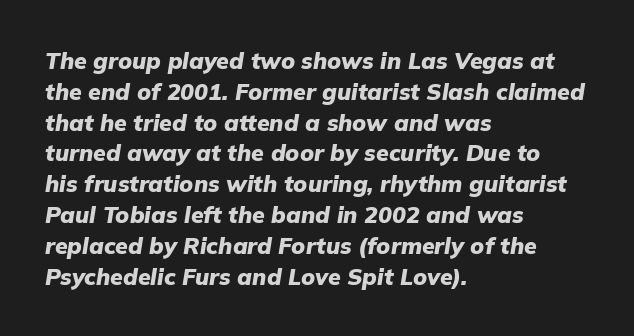
The image shows 23 px bold type, italic (leaning right); set left-aligned, normal line spacing (1.34x), normal letter spacing, not underlined.
